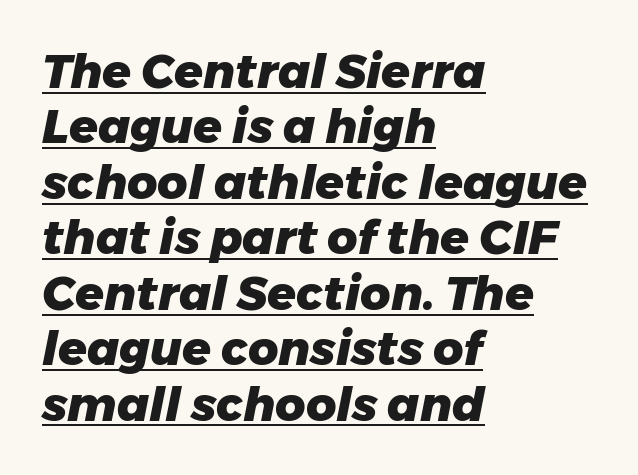
Words appear dense and cohesive because spacing is normal. The passage shown leans; its letterforms are oblique. Proportional: the letters do not fall into vertical columns. The sample's only ornament is a line tracing under the words. A classic flush-left, rag-right setting is used for this passage.
